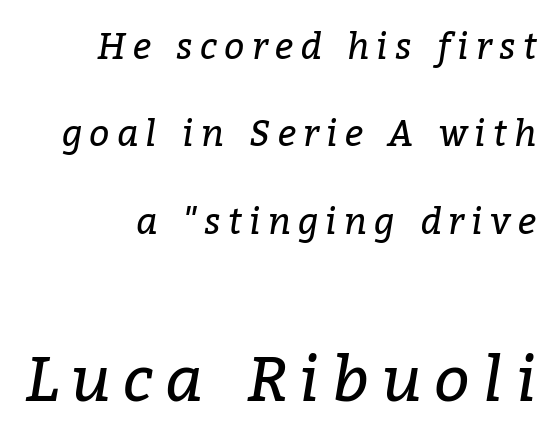
Leftover space on each line is placed entirely before the opening word. The tracking reads as deliberately expanded to a designer's eye. Stroke mass is kept to a normal reading level or below. The specimen omits any rule beneath the text block's lines. The line-height multiplier appears high, well above default.
